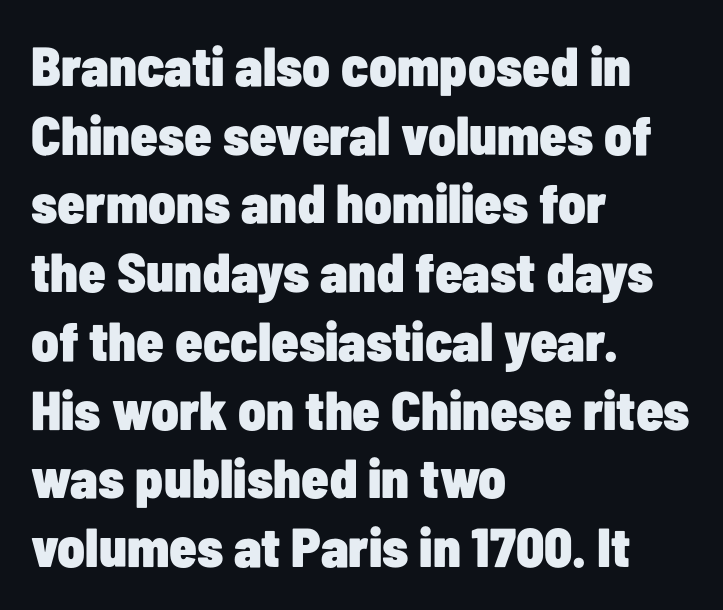
{"serif": "no", "italic": "no", "bold": "yes", "weight": "heavy", "width": "condensed", "stroke_contrast": "low", "x_height": "medium", "monospaced": "no", "underline": "no", "align": "left", "line_spacing": "normal", "line_spacing_ratio": 1.25, "letter_spacing": "normal", "letter_spacing_em": 0.0, "glyph_px": 55}
